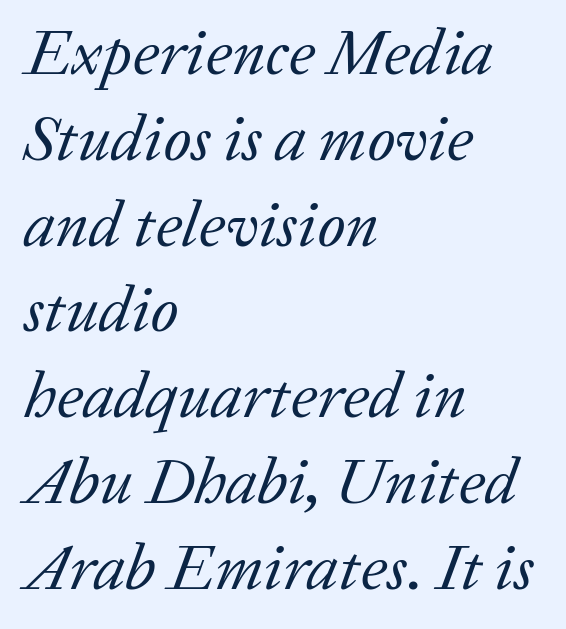
Q: Is the text bold? A: No.
Q: Is the text italic (slanted)? A: Yes, it leans right by about 20 degrees.
Q: Is the typeface a serif or a sans-serif typeface? A: Serif.
Q: Is the text underlined? A: No.
Q: How is the paragraph aligned? A: Left-aligned.
Q: Is the spacing between letters normal or unusually wide? A: Normal.
Q: Is the spacing between lines tight, normal or loose? A: Normal.
Q: Width (condensed, normal, or wide)? A: Normal.
Q: Stroke contrast? A: Low.
Q: x-height? A: Medium.
Q: Monospaced? A: No.
